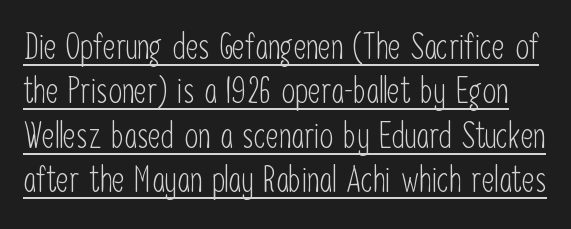
Q: Is the text bold? A: No.
Q: Is the text italic (slanted)? A: No, it is upright.
Q: Is the typeface a serif or a sans-serif typeface? A: Sans-serif.
Q: Is the text underlined? A: Yes.
Q: Is the spacing between letters normal or unusually wide? A: Normal.
Q: Is the spacing between lines tight, normal or loose? A: Normal.
Q: Width (condensed, normal, or wide)? A: Condensed.
Q: Stroke contrast? A: Low.
Q: x-height? A: Medium.
Q: Monospaced? A: No.
